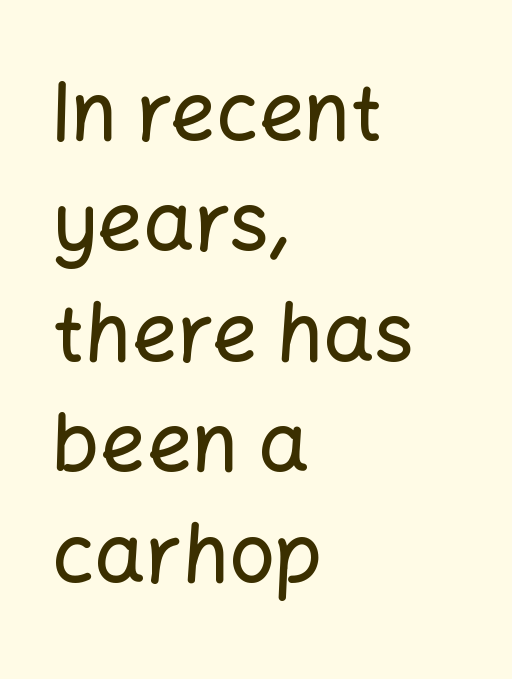
Q: Is the text italic (slanted)? A: No, it is upright.
Q: Is the typeface a serif or a sans-serif typeface? A: Sans-serif.
Q: Is the text underlined? A: No.
Q: How is the paragraph aligned? A: Left-aligned.
Q: Is the spacing between letters normal or unusually wide? A: Normal.
Q: Is the spacing between lines tight, normal or loose? A: Normal.
Q: Width (condensed, normal, or wide)? A: Normal.
Q: Stroke contrast? A: Low.
Q: x-height? A: Medium.
Q: Monospaced? A: No.
